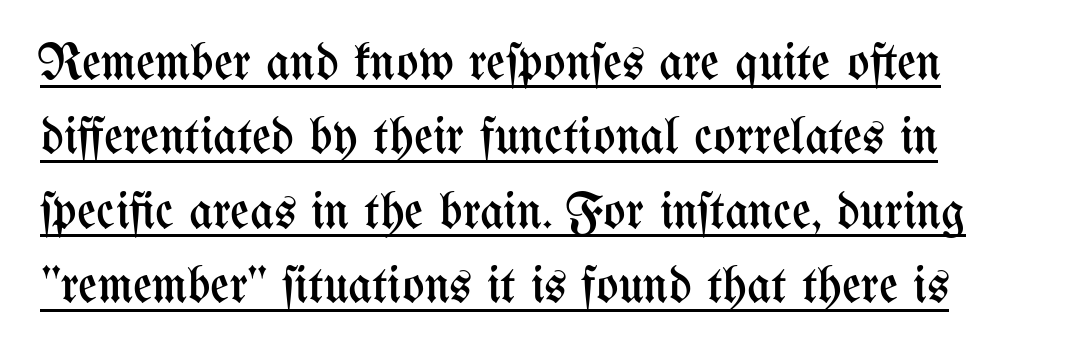
The letterforms sit at book weight or below. Unlike italic type, these characters show no tilt at all. A typesetter would call this zero additional tracking. A typesetter would call this proportional, since set widths differ per character. Leading: standard.
